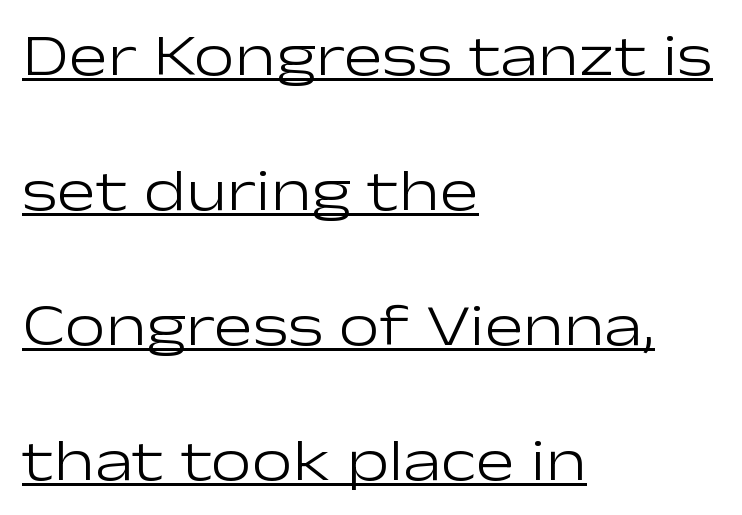
{"serif": "no", "italic": "no", "bold": "no", "weight": "light", "width": "wide", "stroke_contrast": "low", "x_height": "medium", "monospaced": "no", "underline": "yes", "align": "left", "line_spacing": "loose", "line_spacing_ratio": 2.33, "letter_spacing": "normal", "letter_spacing_em": 0.0, "glyph_px": 58}
